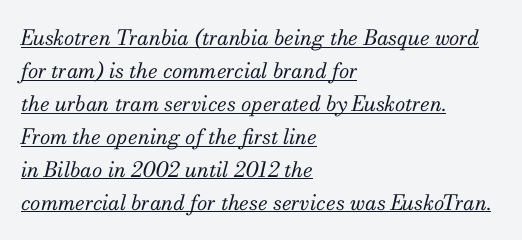
Q: Is the text bold? A: No.
Q: Is the text italic (slanted)? A: Yes, it leans right by about 13 degrees.
Q: Is the text underlined? A: Yes.
Q: How is the paragraph aligned? A: Left-aligned.
Q: Is the spacing between letters normal or unusually wide? A: Normal.
Q: Is the spacing between lines tight, normal or loose? A: Normal.
